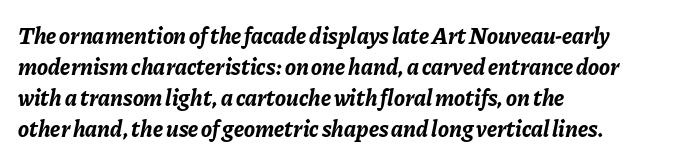
Q: Is the text bold? A: Yes.
Q: Is the text italic (slanted)? A: Yes, it leans right by about 11 degrees.
Q: Is the text underlined? A: No.
Q: How is the paragraph aligned? A: Left-aligned.
Q: Is the spacing between letters normal or unusually wide? A: Normal.
Q: Is the spacing between lines tight, normal or loose? A: Normal.
